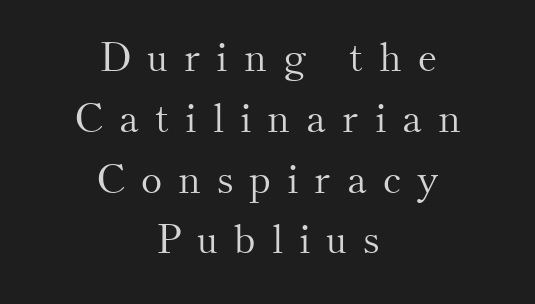
The image shows 40 px light serif type, upright; set centered, normal line spacing (1.52x), unusually wide letter spacing (+0.4 em), not underlined; medium stroke contrast and a small x-height.
